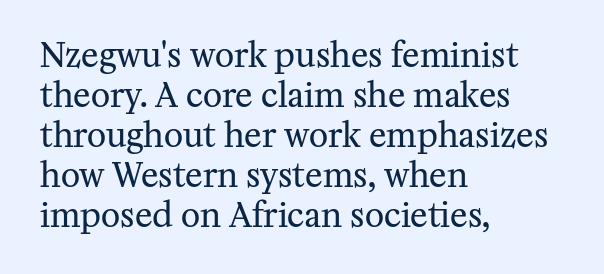
The baseline area is clear. Posture: straight, roman, zero tilt. This rendering employs a face with finishing strokes, i.e., a serif. This rendering leaves character spacing at its baseline value. Stems and bowls with no extra thickness — not bold. Is the block centered? No — it sits flush against the left margin.
